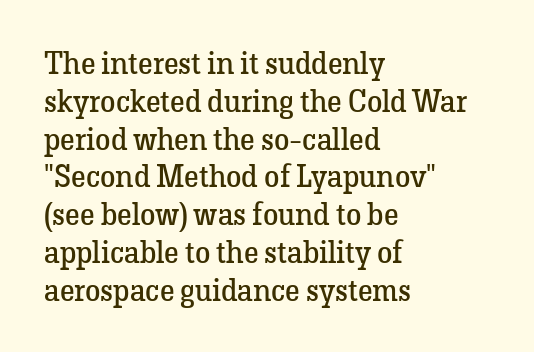
Q: Is the text bold? A: No.
Q: Is the text italic (slanted)? A: No, it is upright.
Q: Is the typeface a serif or a sans-serif typeface? A: Serif.
Q: Is the text underlined? A: No.
Q: How is the paragraph aligned? A: Left-aligned.
Q: Is the spacing between letters normal or unusually wide? A: Normal.
Q: Width (condensed, normal, or wide)? A: Normal.
Q: Stroke contrast? A: Low.
Q: x-height? A: Medium.
Q: Monospaced? A: No.
